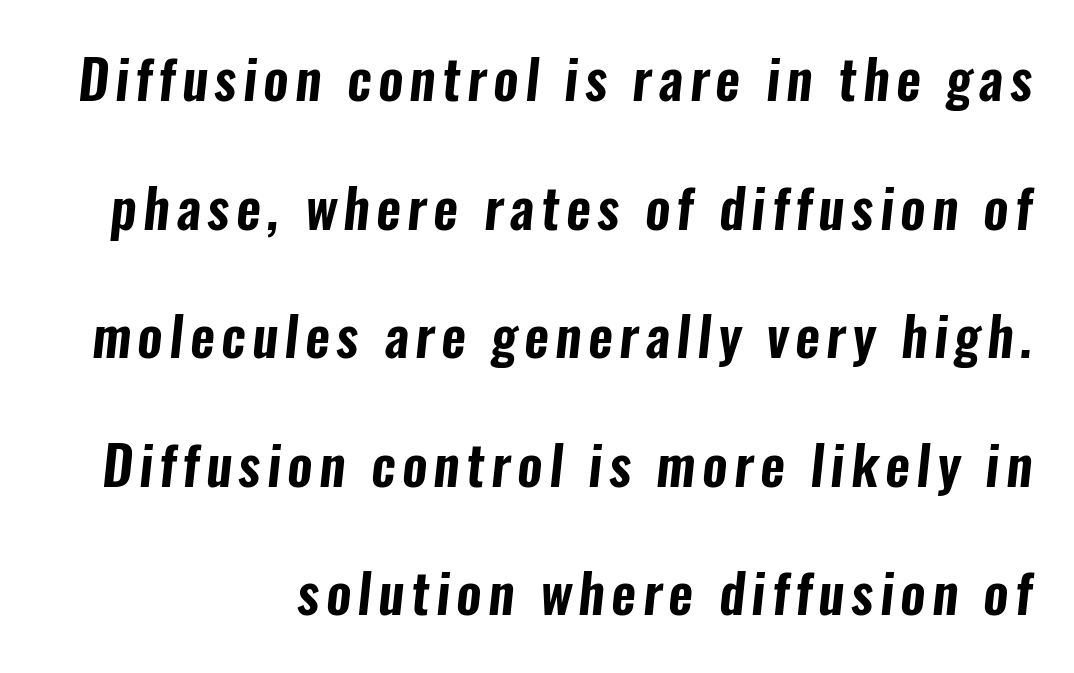
In terms of letterform style, serifs are entirely absent. You could not count columns in this text — the font is proportionally spaced. Descenders hang freely into open space. The ragged edge is on the left, which tells us the setting is flush right. The leading is generous, giving the passage an open texture.
